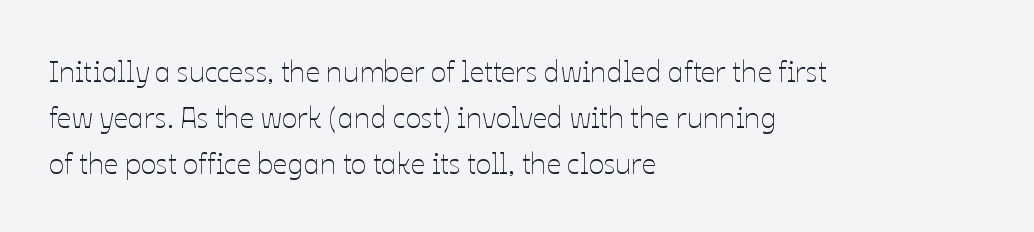
Q: Is the text bold? A: No.
Q: Is the text italic (slanted)? A: No, it is upright.
Q: Is the text underlined? A: No.
Q: How is the paragraph aligned? A: Left-aligned.
Q: Is the spacing between letters normal or unusually wide? A: Normal.
Q: Is the spacing between lines tight, normal or loose? A: Normal.
Q: Width (condensed, normal, or wide)? A: Normal.
Q: Stroke contrast? A: Low.
Q: x-height? A: Medium.
Q: Monospaced? A: No.
